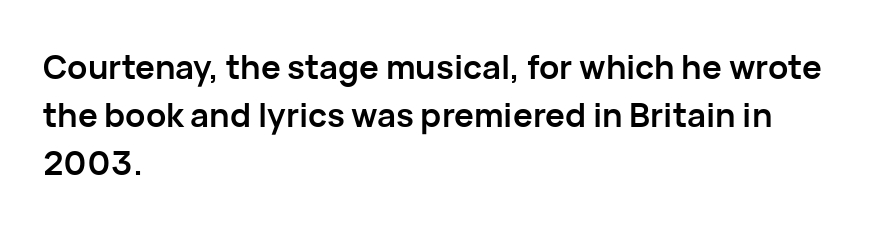
The image shows 33 px semibold sans-serif type, upright; set left-aligned, normal line spacing (1.46x), normal letter spacing, not underlined; low stroke contrast and a medium x-height.
